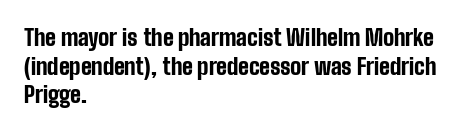
Q: Is the text bold? A: Yes.
Q: Is the text italic (slanted)? A: No, it is upright.
Q: Is the text underlined? A: No.
Q: How is the paragraph aligned? A: Left-aligned.
Q: Is the spacing between letters normal or unusually wide? A: Normal.
Q: Is the spacing between lines tight, normal or loose? A: Normal.
